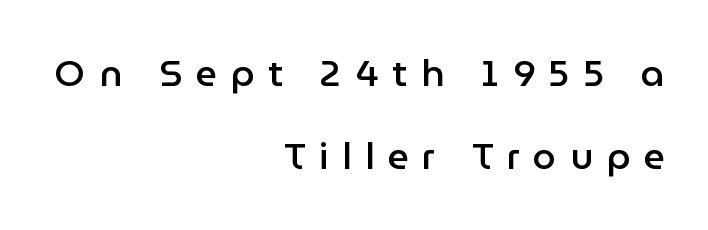
The image shows 37 px semibold sans-serif type, upright; set right-aligned, loose line spacing (2.25x), unusually wide letter spacing (+0.37 em), not underlined; low stroke contrast and a medium x-height.
